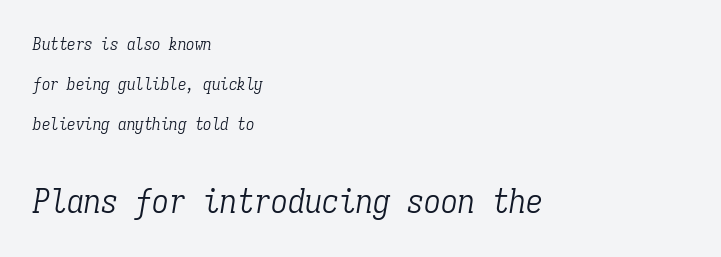
Plain, unruled lines of type. Stem width sits at or under what a default text font uses. Slant detected: the letters are inclined. Honestly, the rows look like they've been pulled way apart.
